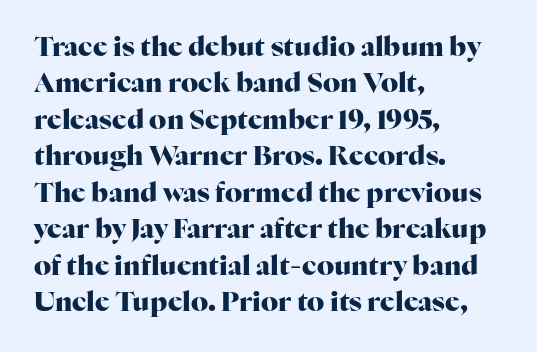
Q: Is the text bold? A: Yes.
Q: Is the text italic (slanted)? A: No, it is upright.
Q: Is the text underlined? A: No.
Q: How is the paragraph aligned? A: Left-aligned.
Q: Is the spacing between letters normal or unusually wide? A: Normal.
Q: Is the spacing between lines tight, normal or loose? A: Normal.
